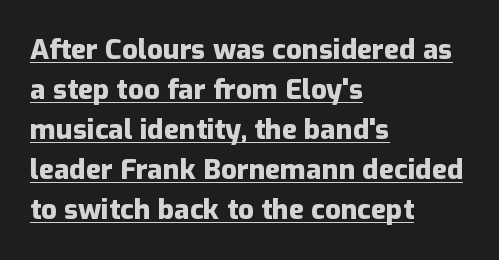
Q: Is the text bold? A: Yes.
Q: Is the text italic (slanted)? A: No, it is upright.
Q: Is the typeface a serif or a sans-serif typeface? A: Sans-serif.
Q: Is the text underlined? A: Yes.
Q: How is the paragraph aligned? A: Left-aligned.
Q: Is the spacing between letters normal or unusually wide? A: Normal.
Q: Is the spacing between lines tight, normal or loose? A: Normal.
Q: Width (condensed, normal, or wide)? A: Normal.
Q: Stroke contrast? A: Low.
Q: x-height? A: Medium.
Q: Monospaced? A: No.
